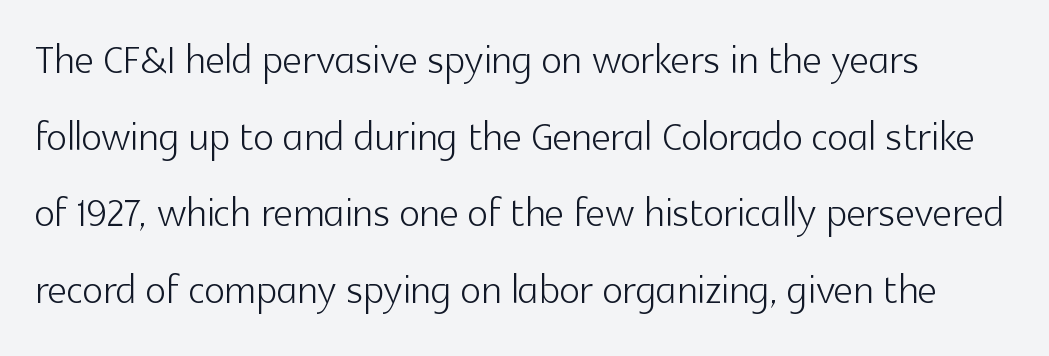
Nope, no serifs anywhere on these letters. Do the characters align in a grid? No, the font is proportional. Underlining? Definitely not there. Each new line begins a customary step beneath the previous one. Words appear dense and cohesive because spacing is normal. No heavy texture on the line: the type isn't bold.
